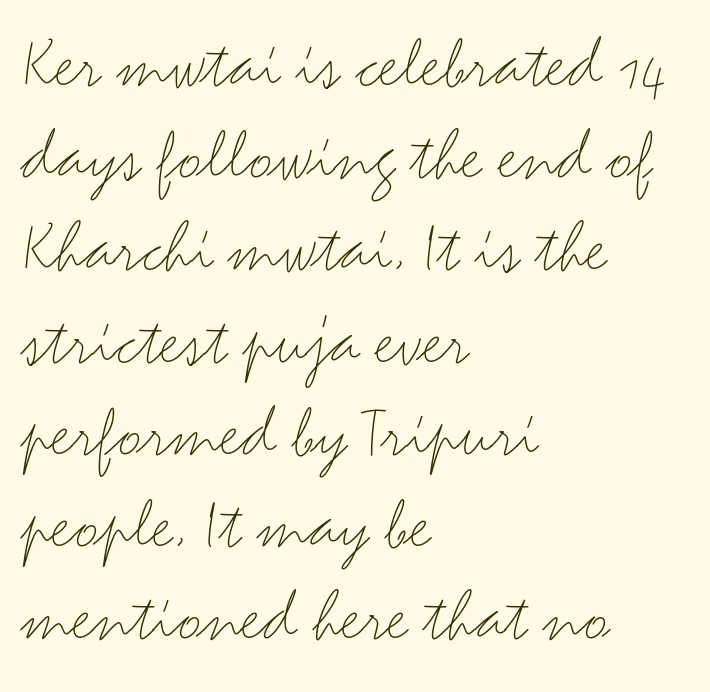
The image shows 75 px light, wide sans-serif type; set left-aligned, line spacing 1.23x, normal letter spacing, not underlined; medium stroke contrast and a small x-height.
